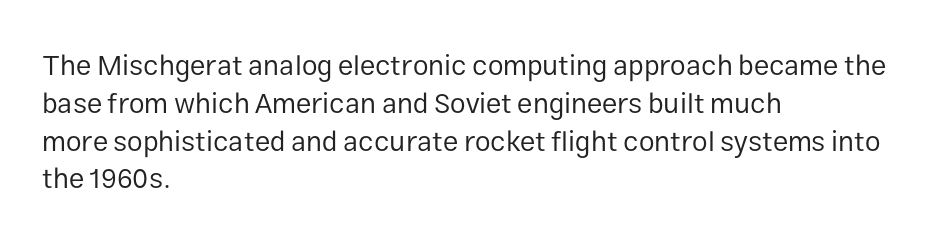
Q: Is the text bold? A: No.
Q: Is the text italic (slanted)? A: No, it is upright.
Q: Is the typeface a serif or a sans-serif typeface? A: Sans-serif.
Q: Is the text underlined? A: No.
Q: How is the paragraph aligned? A: Left-aligned.
Q: Is the spacing between letters normal or unusually wide? A: Normal.
Q: Is the spacing between lines tight, normal or loose? A: Normal.
Q: Width (condensed, normal, or wide)? A: Normal.
Q: Stroke contrast? A: Low.
Q: x-height? A: Medium.
Q: Monospaced? A: No.
